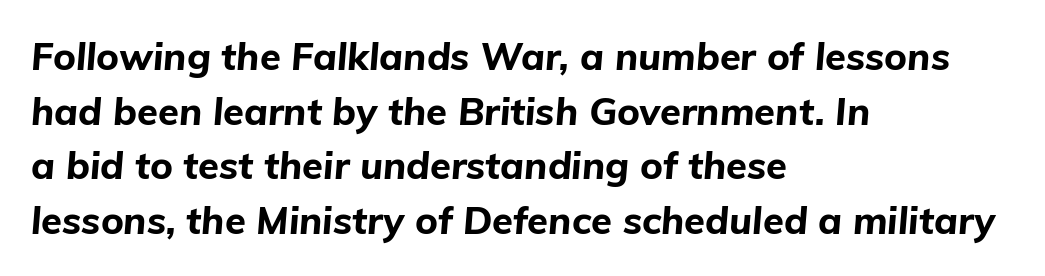
Each letter keeps its own natural width here, so spacing adapts to shape. Letter spacing: default. This sample is left-justified, so line endings fall wherever the words run out. Notice how thick the strokes are: this is what a full bold looks like. Characters are canted at an angle relative to the baseline's perpendicular.
